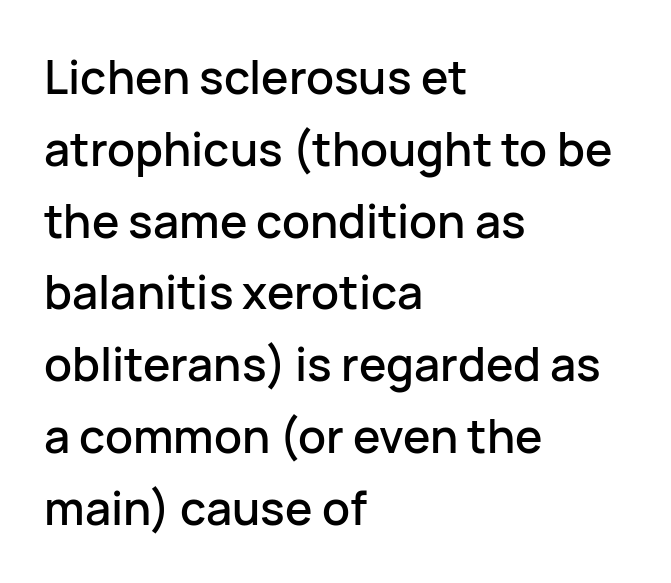
The image shows 46 px sans-serif type, upright; set left-aligned, normal line spacing (1.56x), normal letter spacing, not underlined; low stroke contrast and a medium x-height.
